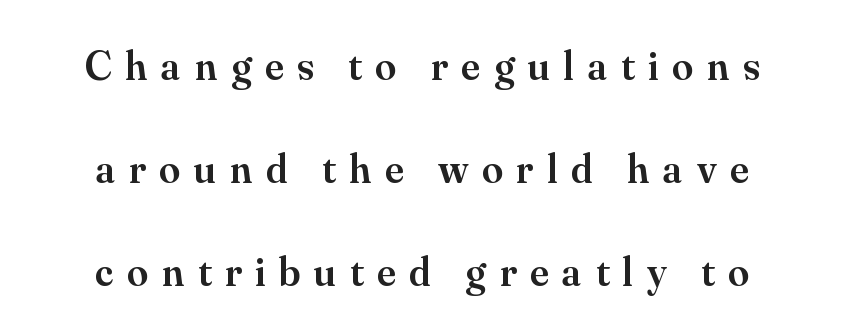
Q: Is the text bold? A: Semi-bold.
Q: Is the text italic (slanted)? A: No, it is upright.
Q: Is the typeface a serif or a sans-serif typeface? A: Serif.
Q: Is the text underlined? A: No.
Q: Is the spacing between letters normal or unusually wide? A: Unusually wide.
Q: Is the spacing between lines tight, normal or loose? A: Loose.
Q: Width (condensed, normal, or wide)? A: Normal.
Q: Stroke contrast? A: Medium.
Q: x-height? A: Small.
Q: Monospaced? A: No.
